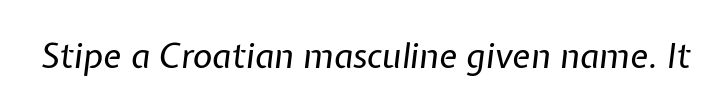
Q: Is the text bold? A: No.
Q: Is the text italic (slanted)? A: Yes, it leans right by about 7 degrees.
Q: Is the text underlined? A: No.
Q: Is the spacing between letters normal or unusually wide? A: Normal.
Q: Width (condensed, normal, or wide)? A: Normal.
Q: Stroke contrast? A: Low.
Q: x-height? A: Medium.
Q: Monospaced? A: No.
